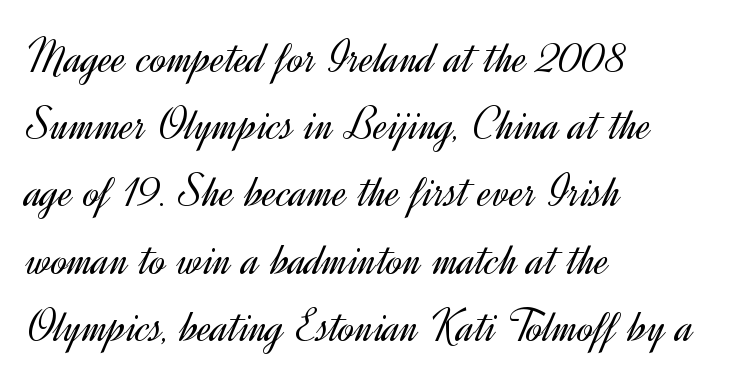
The image shows 48 px light sans-serif type; set left-aligned, normal line spacing (1.4x), normal letter spacing, not underlined; a small x-height.
